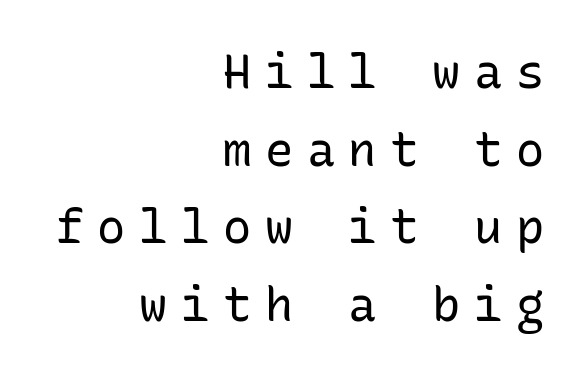
Q: Is the text bold? A: No.
Q: Is the text italic (slanted)? A: No, it is upright.
Q: Is the typeface a serif or a sans-serif typeface? A: Sans-serif.
Q: Is the text underlined? A: No.
Q: How is the paragraph aligned? A: Right-aligned.
Q: Is the spacing between letters normal or unusually wide? A: Unusually wide.
Q: Is the spacing between lines tight, normal or loose? A: Normal.
Q: Width (condensed, normal, or wide)? A: Normal.
Q: Stroke contrast? A: Low.
Q: x-height? A: Medium.
Q: Monospaced? A: Yes.
